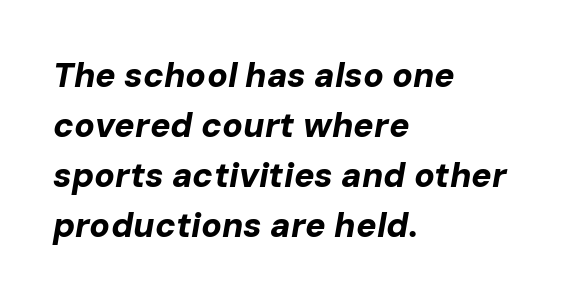
Q: Is the text bold? A: Yes.
Q: Is the text italic (slanted)? A: Yes, it leans right by about 10 degrees.
Q: Is the text underlined? A: No.
Q: How is the paragraph aligned? A: Left-aligned.
Q: Is the spacing between letters normal or unusually wide? A: Normal.
Q: Is the spacing between lines tight, normal or loose? A: Normal.
Q: Width (condensed, normal, or wide)? A: Normal.
Q: Stroke contrast? A: Low.
Q: x-height? A: Medium.
Q: Monospaced? A: No.
